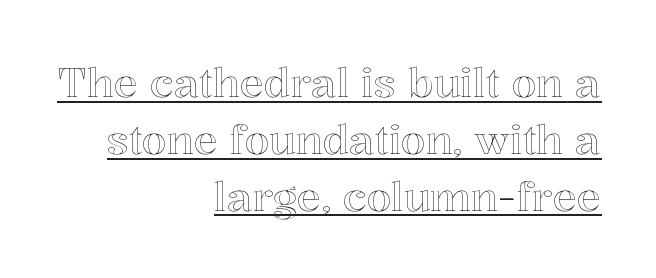
{"italic": "no", "width": "normal", "x_height": "medium", "monospaced": "no", "underline": "yes", "align": "right", "line_spacing": "normal", "line_spacing_ratio": 1.42, "letter_spacing": "normal", "letter_spacing_em": 0.0, "glyph_px": 40}
